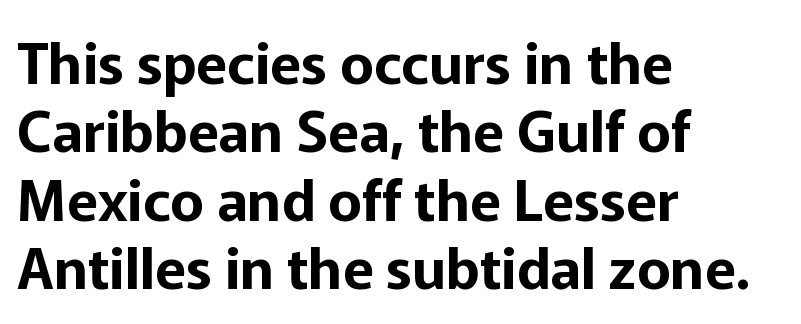
{"serif": "no", "italic": "no", "width": "normal", "stroke_contrast": "low", "x_height": "medium", "monospaced": "no", "underline": "no", "align": "left", "line_spacing_ratio": 1.2, "letter_spacing": "normal", "letter_spacing_em": 0.0, "glyph_px": 57}
